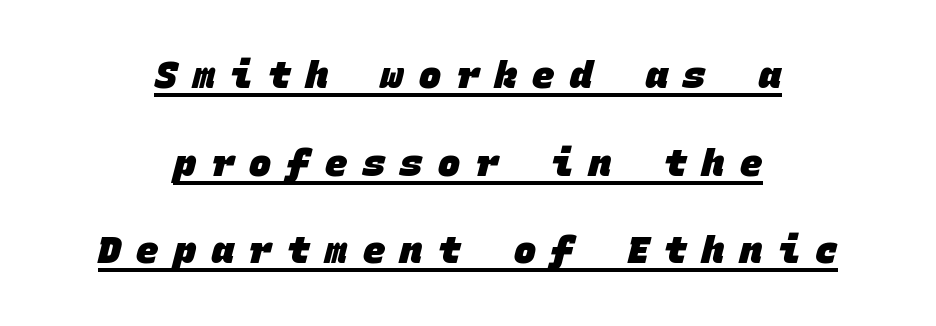
{"serif": "no", "bold": "yes", "weight": "heavy", "width": "normal", "stroke_contrast": "low", "x_height": "large", "monospaced": "yes", "underline": "yes", "align": "center", "line_spacing": "loose", "line_spacing_ratio": 2.37, "letter_spacing": "wide", "letter_spacing_em": 0.42, "glyph_px": 37}
